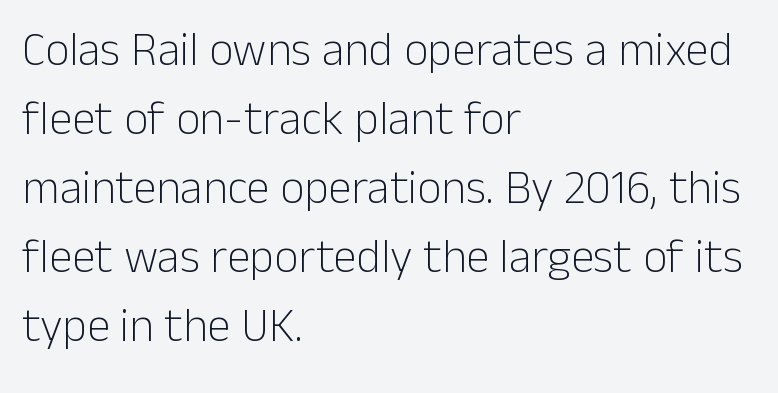
{"serif": "no", "italic": "no", "bold": "no", "weight": "light", "width": "normal", "stroke_contrast": "low", "x_height": "medium", "monospaced": "no", "underline": "no", "align": "left", "line_spacing": "normal", "line_spacing_ratio": 1.47, "letter_spacing": "normal", "letter_spacing_em": 0.0, "glyph_px": 47}
